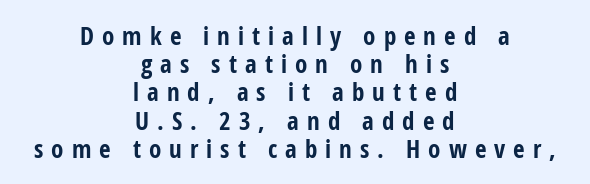
{"italic": "no", "bold": "yes", "underline": "no", "align": "center", "line_spacing": "tight", "line_spacing_ratio": 1.13, "letter_spacing": "wide", "letter_spacing_em": 0.32, "glyph_px": 25}
